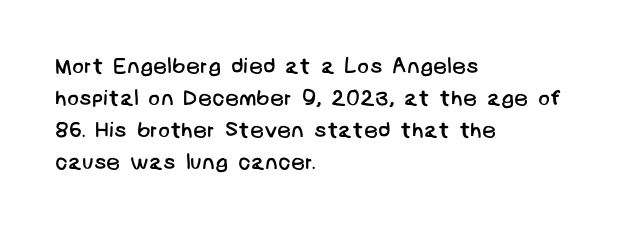
All the whitespace from short lines collects on the right. The specimen omits any rule beneath the text block's lines. No extra tracking has been applied to these lines. The weight would be labelled regular, book, light, or lighter still.
